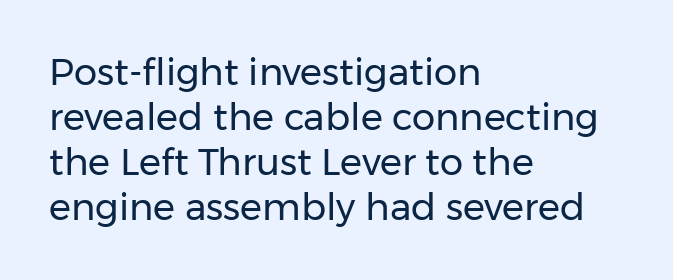
The image shows 37 px regular-weight sans-serif type, upright; set left-aligned, line spacing 1.22x, normal letter spacing, not underlined; low stroke contrast and a medium x-height.
